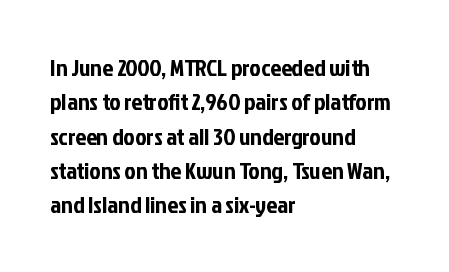
Q: Is the text italic (slanted)? A: No, it is upright.
Q: Is the text underlined? A: No.
Q: How is the paragraph aligned? A: Left-aligned.
Q: Is the spacing between letters normal or unusually wide? A: Normal.
Q: Is the spacing between lines tight, normal or loose? A: Normal.
